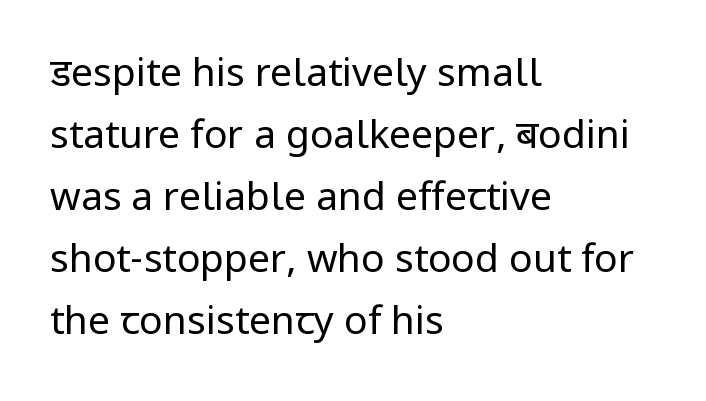
The face used here is a sans, in the tradition of grotesques and geometrics. If you measured baseline to baseline, you'd find a middling distance. Is the letter spacing exaggerated? No — it looks like the ordinary default. The font's upright variant was chosen for this text. Teacher's note: observe the even left margin — that is flush-left alignment. Weight: regular or lighter.
